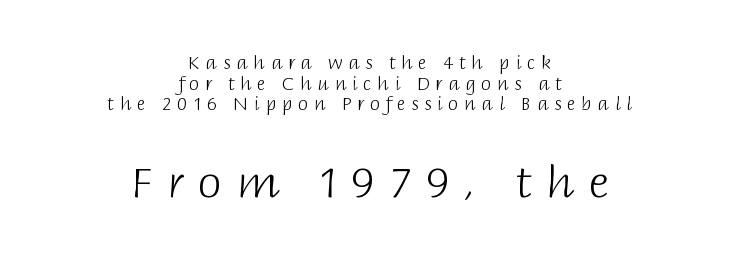
{"serif": "no", "italic": "no", "bold": "no", "weight": "light", "width": "normal", "stroke_contrast": "low", "x_height": "large", "monospaced": "no", "underline": "no", "align": "center", "line_spacing": "tight", "line_spacing_ratio": 1.14, "letter_spacing": "wide", "letter_spacing_em": 0.32, "larger_block": "second", "size_ratio": 2.44, "glyph_px": 44}
